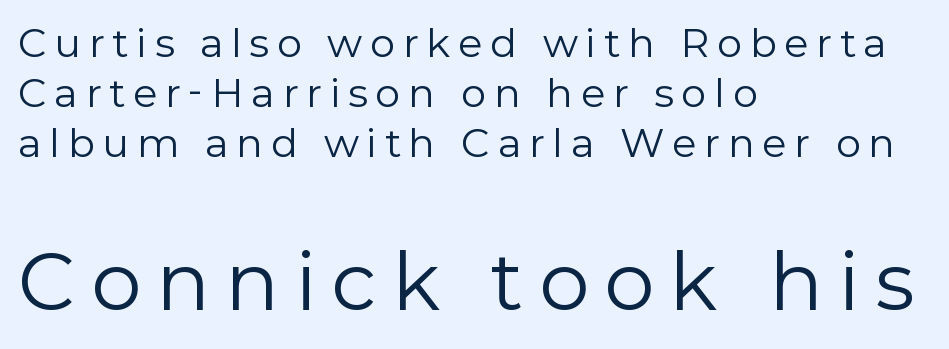
Q: Is the text bold? A: No.
Q: Is the text italic (slanted)? A: No, it is upright.
Q: Is the typeface a serif or a sans-serif typeface? A: Sans-serif.
Q: Is the text underlined? A: No.
Q: How is the paragraph aligned? A: Left-aligned.
Q: Is the spacing between lines tight, normal or loose? A: Normal.
Q: Which block of text is set in a larger size, the first (top) or the second (bottom)? A: The second (bottom) one.
Q: Width (condensed, normal, or wide)? A: Normal.
Q: Stroke contrast? A: Low.
Q: x-height? A: Medium.
Q: Monospaced? A: No.
